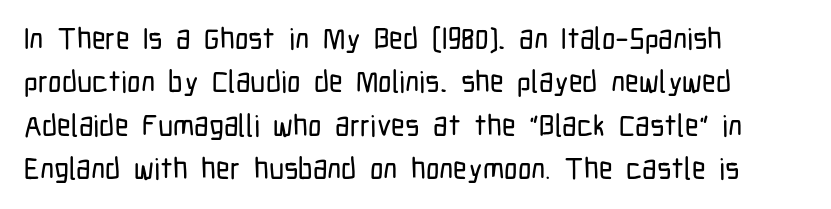
The image shows 30 px condensed sans-serif type, upright; set left-aligned, normal line spacing (1.45x), normal letter spacing, not underlined; low stroke contrast and a medium x-height.
